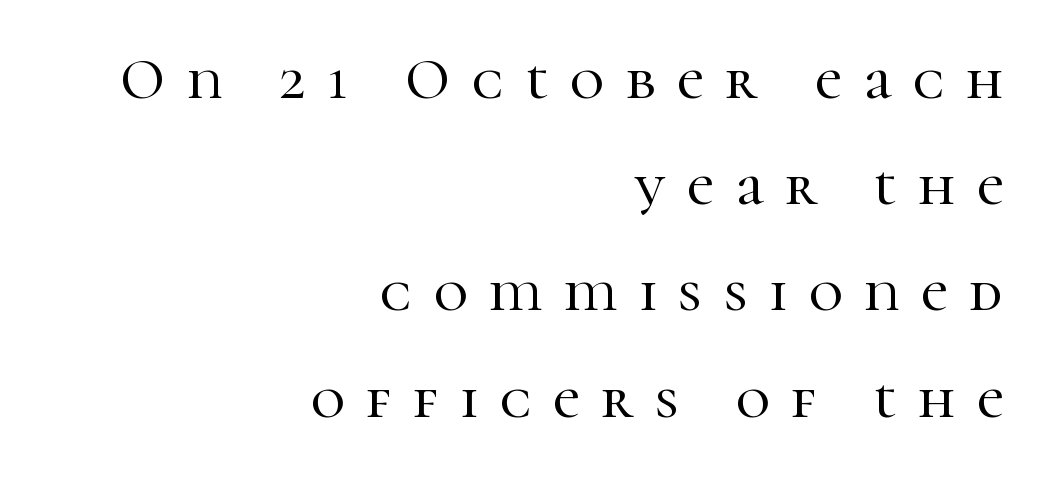
The designer went with a serif here, giving each stem small feet. Honestly, there is no underline to notice here at all. Note the varied advance widths — an 'i' is clearly narrower than an 'm'. The letterforms stand isolated, each surrounded by extra space. Does the copy run flush right? Yes — the right margin is perfectly even.
